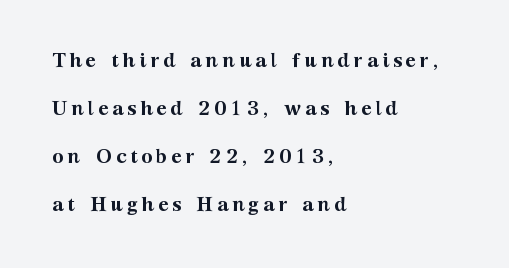
Does the lettering tilt? It doesn't — this is upright. In terms of weight, the rendering is a true, heavy bold. The block of text is sparse from top to bottom, with ample space between rows. Compared with a centered layout, this one pins lines to the left instead. No word sits above an underline.
